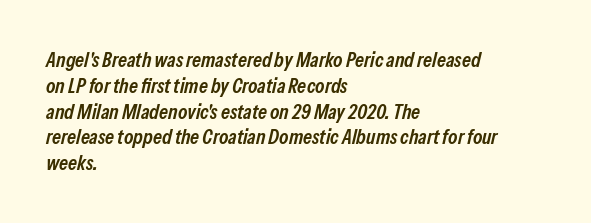
{"italic": "yes", "lean": "right", "slant_degrees": 13, "bold": "semi", "underline": "no", "align": "left", "line_spacing_ratio": 1.23, "letter_spacing": "normal", "letter_spacing_em": 0.0, "glyph_px": 21}
